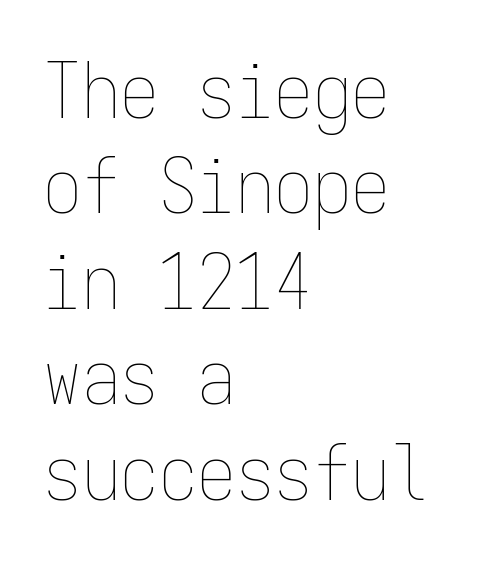
Q: Is the text bold? A: No.
Q: Is the text italic (slanted)? A: No, it is upright.
Q: Is the text underlined? A: No.
Q: How is the paragraph aligned? A: Left-aligned.
Q: Is the spacing between letters normal or unusually wide? A: Normal.
Q: Width (condensed, normal, or wide)? A: Condensed.
Q: Stroke contrast? A: Low.
Q: x-height? A: Medium.
Q: Monospaced? A: Yes.
